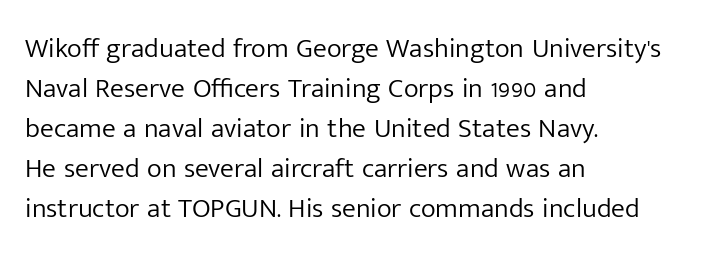
The image shows 28 px light sans-serif type, upright; set left-aligned, normal line spacing (1.43x), normal letter spacing, not underlined; low stroke contrast and a medium x-height.
